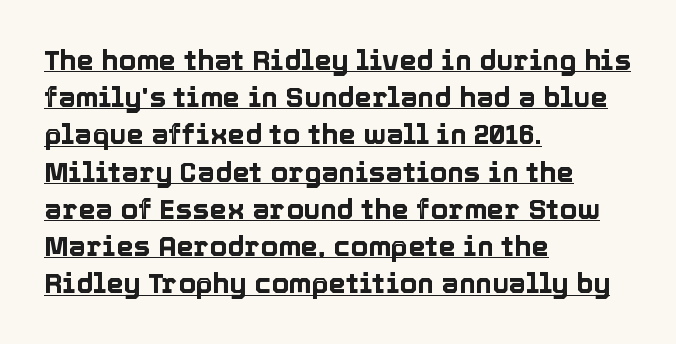
Q: Is the text italic (slanted)? A: No, it is upright.
Q: Is the text underlined? A: Yes.
Q: How is the paragraph aligned? A: Left-aligned.
Q: Is the spacing between letters normal or unusually wide? A: Normal.
Q: Is the spacing between lines tight, normal or loose? A: Normal.
Q: Width (condensed, normal, or wide)? A: Normal.
Q: x-height? A: Medium.
Q: Monospaced? A: No.
